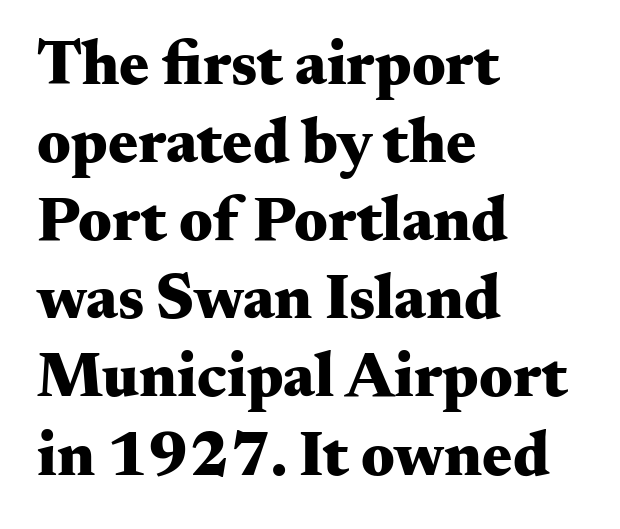
Q: Is the text bold? A: Yes.
Q: Is the text italic (slanted)? A: No, it is upright.
Q: Is the typeface a serif or a sans-serif typeface? A: Serif.
Q: Is the text underlined? A: No.
Q: How is the paragraph aligned? A: Left-aligned.
Q: Is the spacing between letters normal or unusually wide? A: Normal.
Q: Width (condensed, normal, or wide)? A: Wide.
Q: Stroke contrast? A: Medium.
Q: x-height? A: Small.
Q: Monospaced? A: No.
